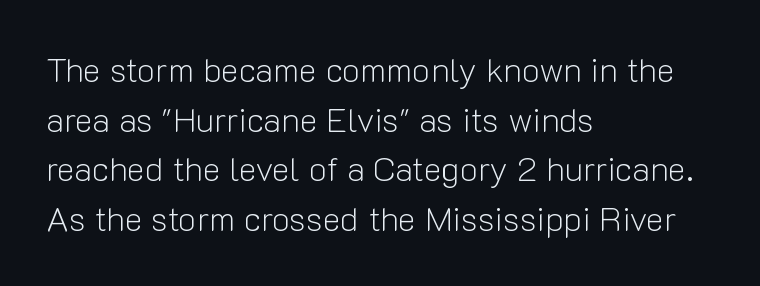
{"serif": "no", "italic": "no", "bold": "no", "weight": "light", "width": "normal", "stroke_contrast": "low", "x_height": "medium", "monospaced": "no", "underline": "no", "align": "left", "line_spacing": "normal", "line_spacing_ratio": 1.46, "letter_spacing": "normal", "letter_spacing_em": 0.0, "glyph_px": 34}
